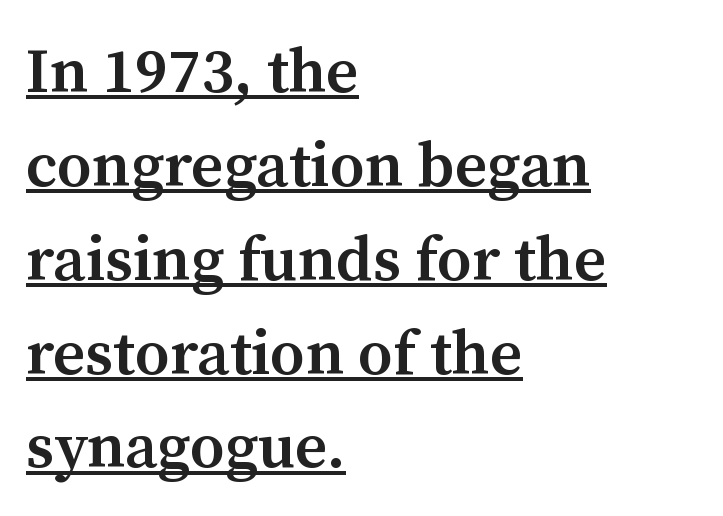
Q: Is the text bold? A: Semi-bold.
Q: Is the text italic (slanted)? A: No, it is upright.
Q: Is the typeface a serif or a sans-serif typeface? A: Serif.
Q: Is the text underlined? A: Yes.
Q: How is the paragraph aligned? A: Left-aligned.
Q: Is the spacing between letters normal or unusually wide? A: Normal.
Q: Is the spacing between lines tight, normal or loose? A: Normal.
Q: Width (condensed, normal, or wide)? A: Normal.
Q: Stroke contrast? A: Medium.
Q: x-height? A: Medium.
Q: Monospaced? A: No.
